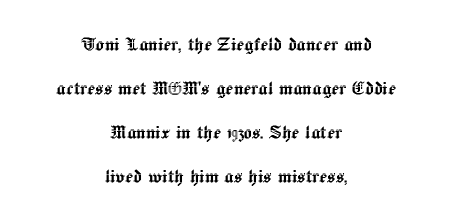
{"italic": "no", "underline": "no", "align": "center", "line_spacing": "loose", "line_spacing_ratio": 1.91, "letter_spacing": "normal", "letter_spacing_em": 0.0, "glyph_px": 23}
